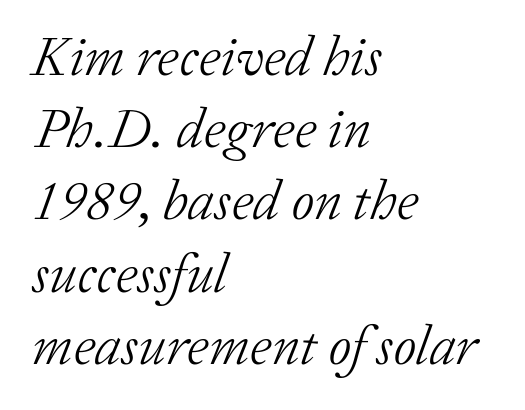
The image shows 56 px light serif type, italic (leaning right); set left-aligned, normal line spacing (1.29x), normal letter spacing, not underlined; low stroke contrast and a medium x-height.
